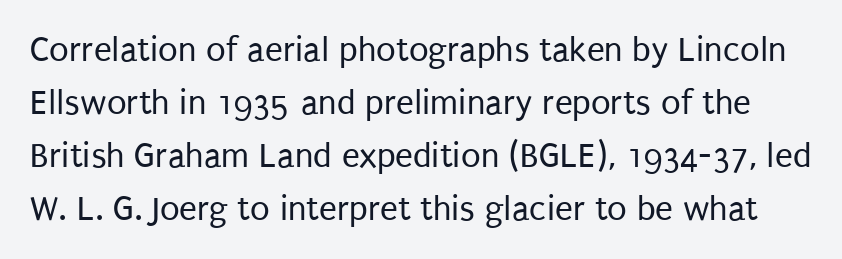
The image shows 36 px regular-weight, condensed sans-serif type, upright; set normal line spacing (1.47x), normal letter spacing, not underlined; low stroke contrast and a large x-height.
